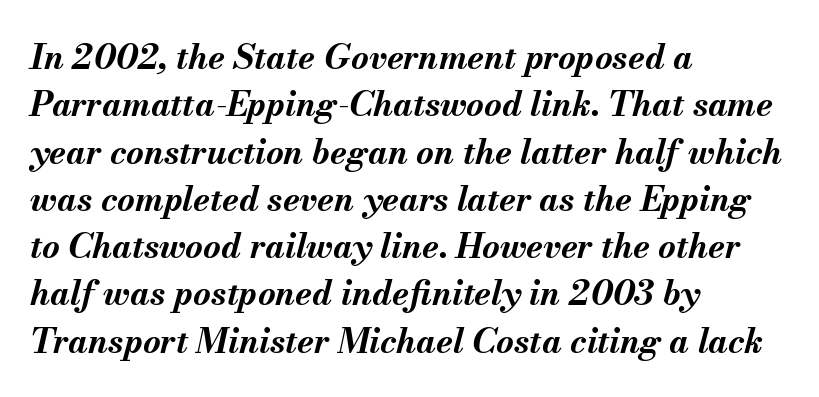
The image shows 34 px bold type, italic (leaning right); set left-aligned, normal line spacing (1.39x), normal letter spacing, not underlined; medium stroke contrast and a small x-height.
